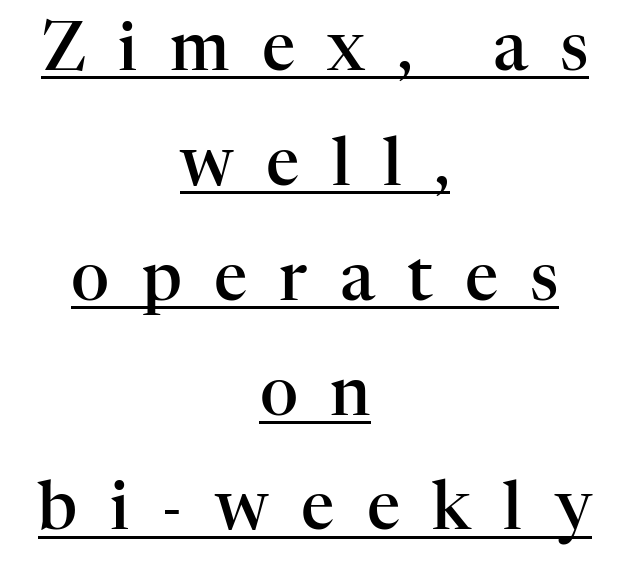
The image shows 66 px semibold serif type, upright; set centered, line spacing 1.74x, unusually wide letter spacing (+0.49 em), underlined; high stroke contrast and a medium x-height.
